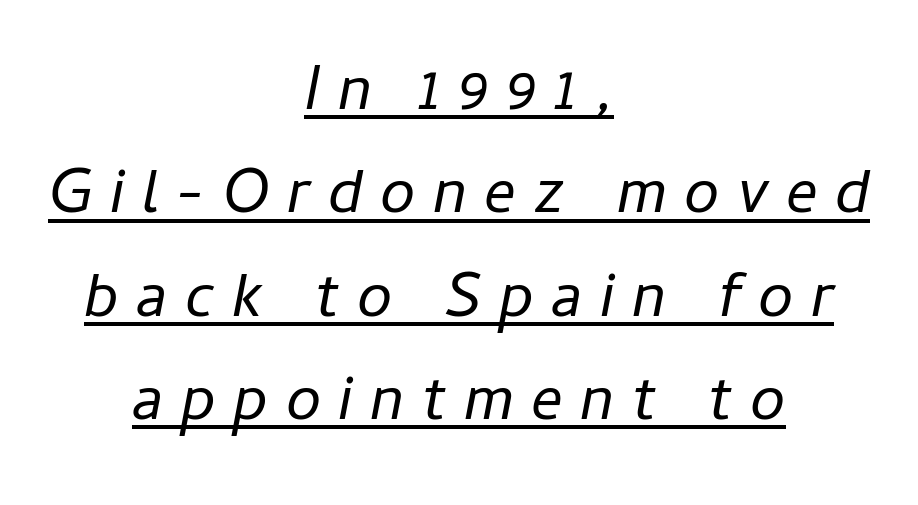
{"italic": "yes", "lean": "right", "slant_degrees": 11, "bold": "no", "weight": "regular", "width": "normal", "stroke_contrast": "low", "x_height": "medium", "monospaced": "no", "underline": "yes", "align": "center", "line_spacing": "normal", "line_spacing_ratio": 1.64, "letter_spacing": "wide", "letter_spacing_em": 0.28, "glyph_px": 63}
